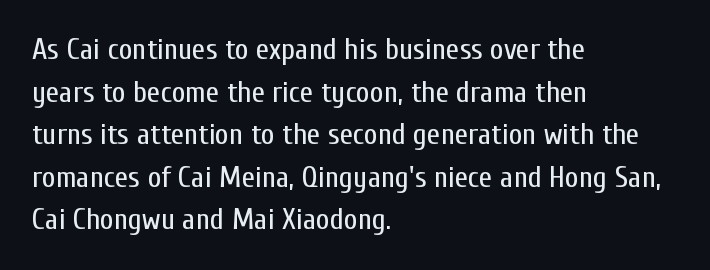
{"serif": "no", "italic": "no", "bold": "no", "weight": "regular", "width": "condensed", "stroke_contrast": "low", "x_height": "medium", "monospaced": "no", "underline": "no", "align": "left", "line_spacing": "normal", "line_spacing_ratio": 1.42, "letter_spacing": "normal", "letter_spacing_em": 0.0, "glyph_px": 30}
